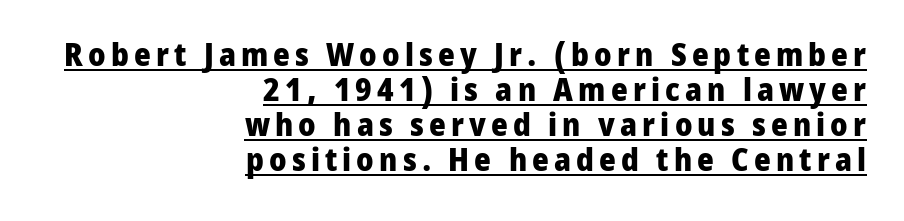
Q: Is the text bold? A: Yes.
Q: Is the text italic (slanted)? A: No, it is upright.
Q: Is the typeface a serif or a sans-serif typeface? A: Sans-serif.
Q: Is the text underlined? A: Yes.
Q: How is the paragraph aligned? A: Right-aligned.
Q: Is the spacing between lines tight, normal or loose? A: Tight.
Q: Width (condensed, normal, or wide)? A: Normal.
Q: Stroke contrast? A: Low.
Q: x-height? A: Medium.
Q: Monospaced? A: No.
